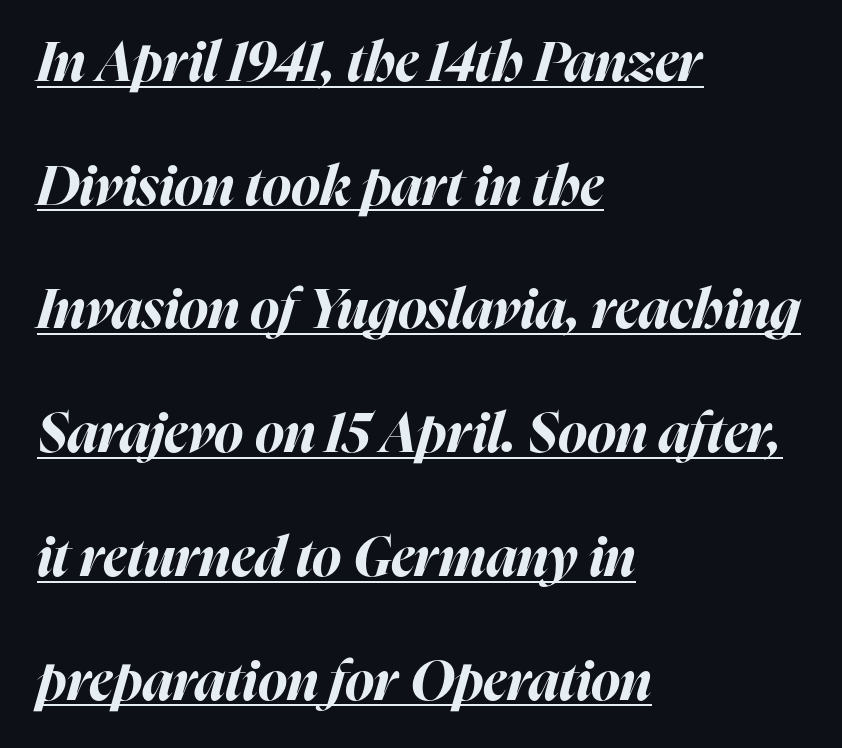
{"italic": "yes", "lean": "right", "slant_degrees": 16, "bold": "yes", "weight": "bold", "width": "normal", "stroke_contrast": "high", "x_height": "medium", "monospaced": "no", "underline": "yes", "align": "left", "line_spacing": "loose", "line_spacing_ratio": 2.25, "letter_spacing": "normal", "letter_spacing_em": 0.0, "glyph_px": 55}
